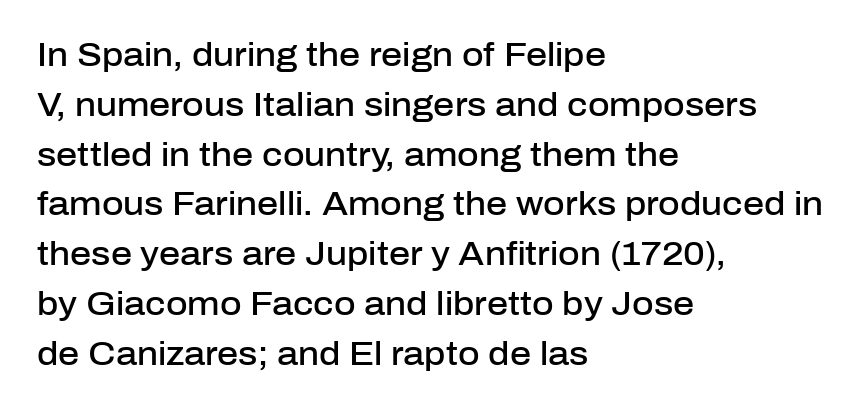
Does the weight exceed regular? Yes, but only to semibold. Vertical strokes here are truly vertical. Leftover space on each line is placed entirely after the last word. Glance below the letters and you will spot only blank space. Rows of type keep a routine distance in the vertical direction. Spacing verdict: proportional, widths tailored to each character.
